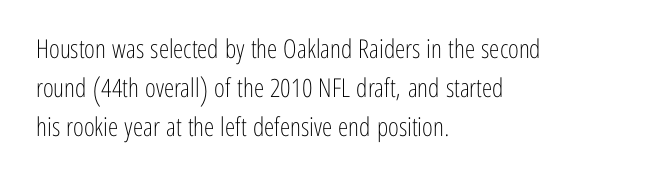
Q: Is the text bold? A: No.
Q: Is the text italic (slanted)? A: No, it is upright.
Q: Is the text underlined? A: No.
Q: How is the paragraph aligned? A: Left-aligned.
Q: Is the spacing between letters normal or unusually wide? A: Normal.
Q: Is the spacing between lines tight, normal or loose? A: Normal.
